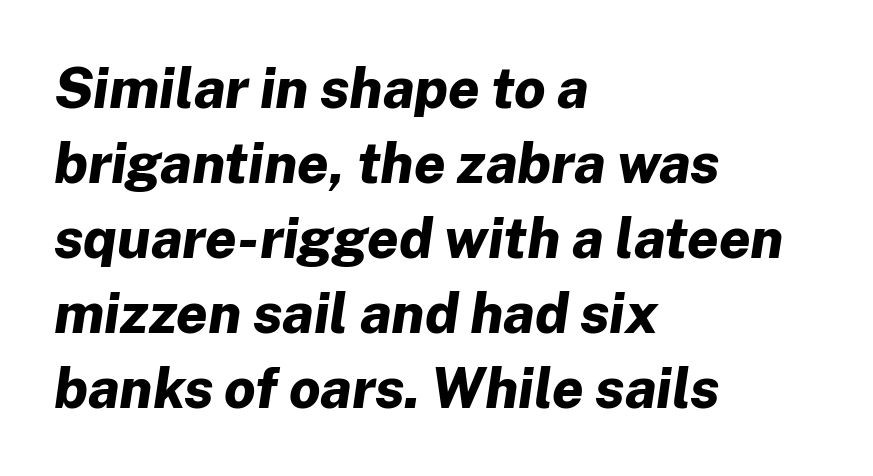
Q: Is the text bold? A: Yes.
Q: Is the text italic (slanted)? A: Yes, it leans right by about 8 degrees.
Q: Is the text underlined? A: No.
Q: How is the paragraph aligned? A: Left-aligned.
Q: Is the spacing between letters normal or unusually wide? A: Normal.
Q: Is the spacing between lines tight, normal or loose? A: Normal.
Q: Width (condensed, normal, or wide)? A: Normal.
Q: Stroke contrast? A: Low.
Q: x-height? A: Medium.
Q: Monospaced? A: No.
